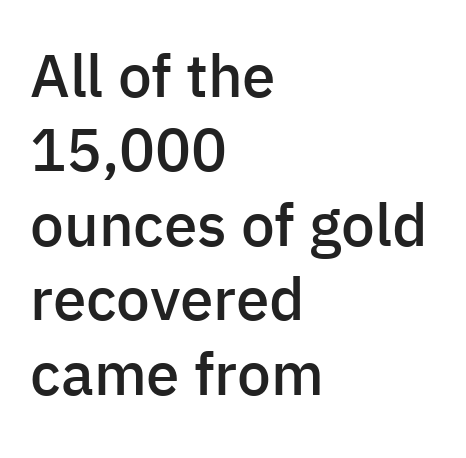
Decoration check: the copy has no underline. Bold? Not quite — semibold, heavier than regular but stopping short. The passage shown has conventional tracking throughout. Unlike a traditional serif, this face leaves its strokes unadorned.
